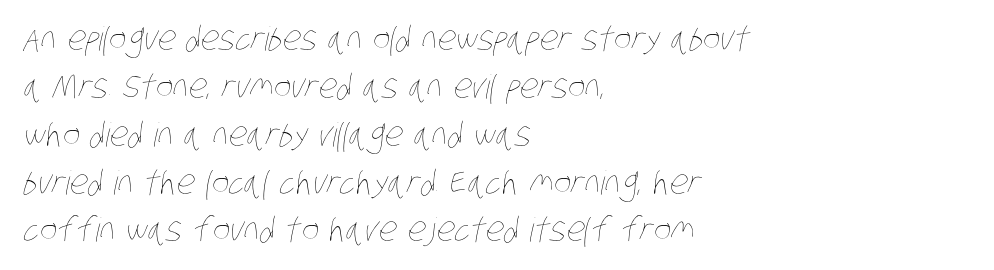
The image shows 33 px thin, condensed type; set left-aligned, normal line spacing (1.45x), normal letter spacing, not underlined; low stroke contrast and a large x-height.
